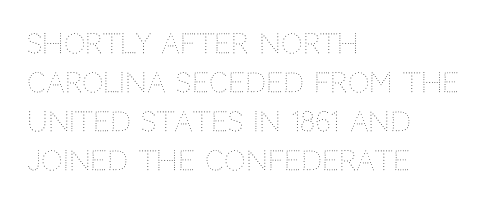
Default kerning and tracking; the words read as compact shapes. No heavy texture on the line: the type isn't bold. A roman cut, with each character standing at attention. Notice how the passage keeps a crisp vertical edge on the left only. Bare-footed words on every line.
